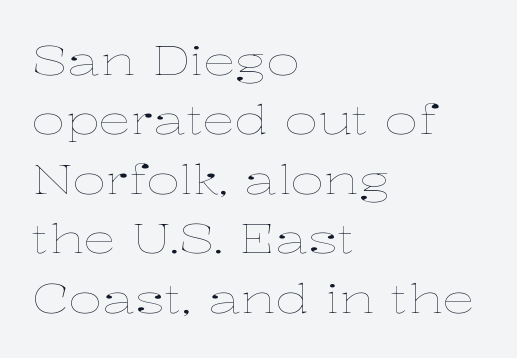
Q: Is the text bold? A: No.
Q: Is the text italic (slanted)? A: No, it is upright.
Q: Is the text underlined? A: No.
Q: How is the paragraph aligned? A: Left-aligned.
Q: Is the spacing between letters normal or unusually wide? A: Normal.
Q: Is the spacing between lines tight, normal or loose? A: Normal.
Q: Width (condensed, normal, or wide)? A: Wide.
Q: Stroke contrast? A: Low.
Q: x-height? A: Medium.
Q: Monospaced? A: No.
